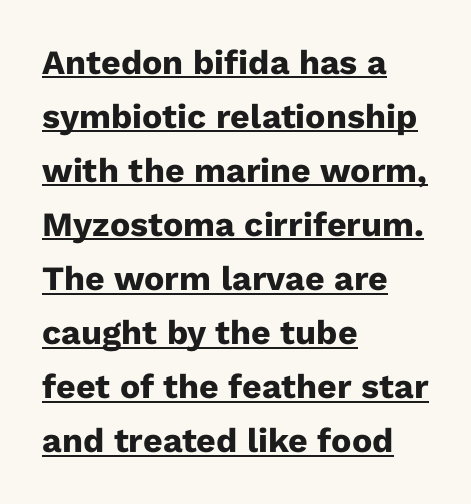
{"serif": "no", "italic": "no", "bold": "yes", "weight": "heavy", "width": "normal", "stroke_contrast": "low", "x_height": "medium", "monospaced": "no", "underline": "yes", "align": "left", "line_spacing": "normal", "line_spacing_ratio": 1.59, "letter_spacing": "normal", "letter_spacing_em": 0.0, "glyph_px": 34}
